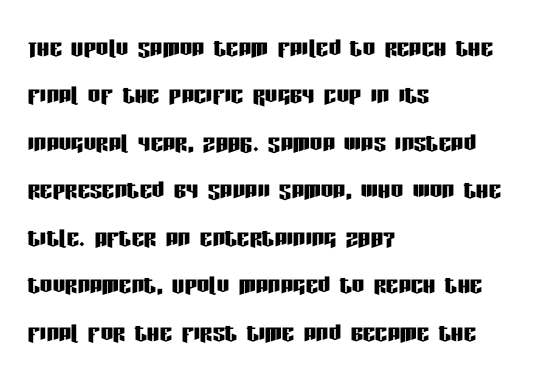
How would I describe the line gaps? Plain and ordinary. A typesetter would label this face a sans. Default kerning and tracking; the words read as compact shapes. The typesetter chose a ragged-right arrangement here. Does the lettering tilt? It doesn't — this is upright.
